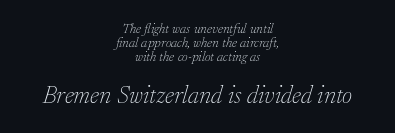
{"italic": "yes", "lean": "right", "slant_degrees": 17, "bold": "no", "underline": "no", "align": "center", "line_spacing": "tight", "line_spacing_ratio": 1.01, "letter_spacing": "normal", "letter_spacing_em": 0.0, "larger_block": "second", "size_ratio": 1.79, "glyph_px": 25}
